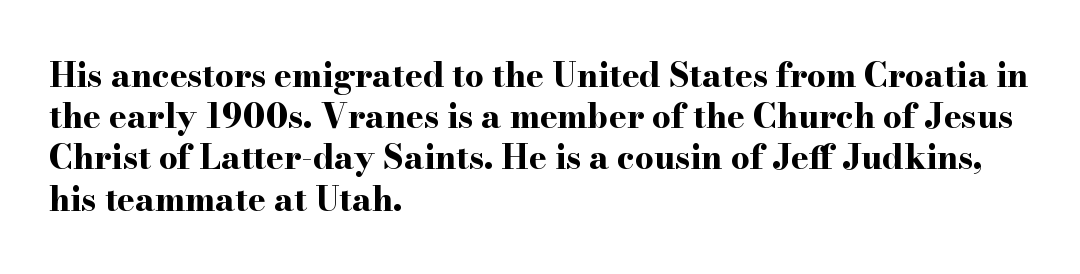
Each letter's strokes conclude with small projecting serifs. The passage shown has conventional tracking throughout. A clean baseline with only descenders dipping below it. Typesetter's note: full bold, strokes at maximum text heaviness.
